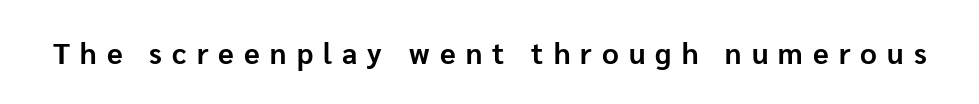
{"serif": "no", "italic": "no", "bold": "yes", "weight": "bold", "width": "normal", "stroke_contrast": "low", "x_height": "medium", "monospaced": "no", "underline": "no", "letter_spacing": "wide", "letter_spacing_em": 0.35, "glyph_px": 29}
